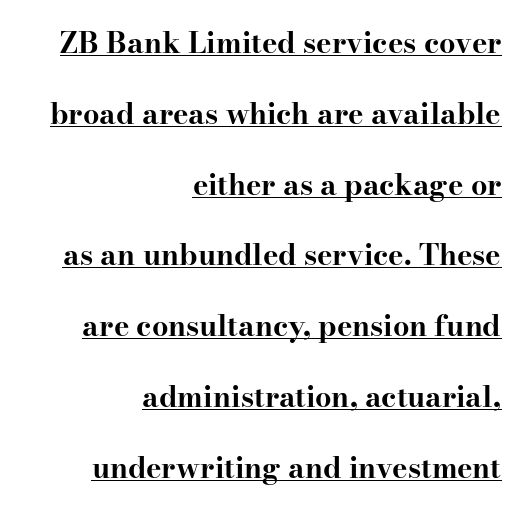
The string is rendered with underlining switched on. Little horizontal feet cap the strokes, marking this as serif type. All the whitespace from short lines collects on the left. The gaps between neighbouring characters are ordinary and unremarkable.
